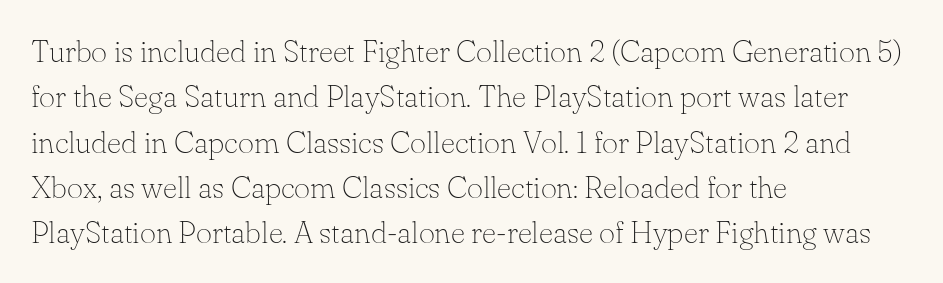
The image shows 31 px thin serif type, upright; set left-aligned, normal line spacing (1.46x), normal letter spacing, not underlined; low stroke contrast and a small x-height.
